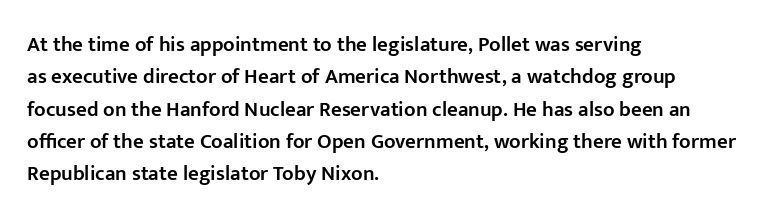
The image shows 21 px text type, upright; set left-aligned, normal line spacing (1.54x), normal letter spacing, not underlined.
